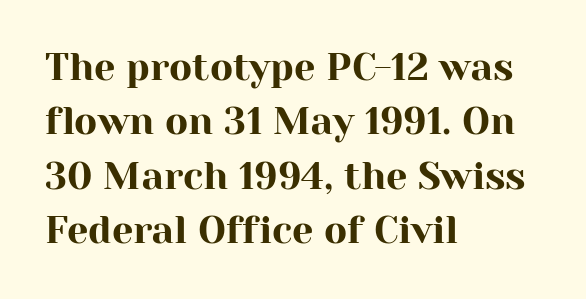
The image shows 38 px serif type, upright; set left-aligned, normal line spacing (1.43x), normal letter spacing, not underlined; high stroke contrast and a medium x-height.
